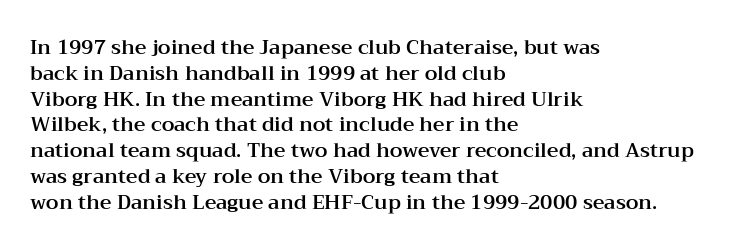
{"italic": "no", "underline": "no", "align": "left", "line_spacing": "normal", "line_spacing_ratio": 1.29, "letter_spacing": "normal", "letter_spacing_em": 0.0, "glyph_px": 20}
